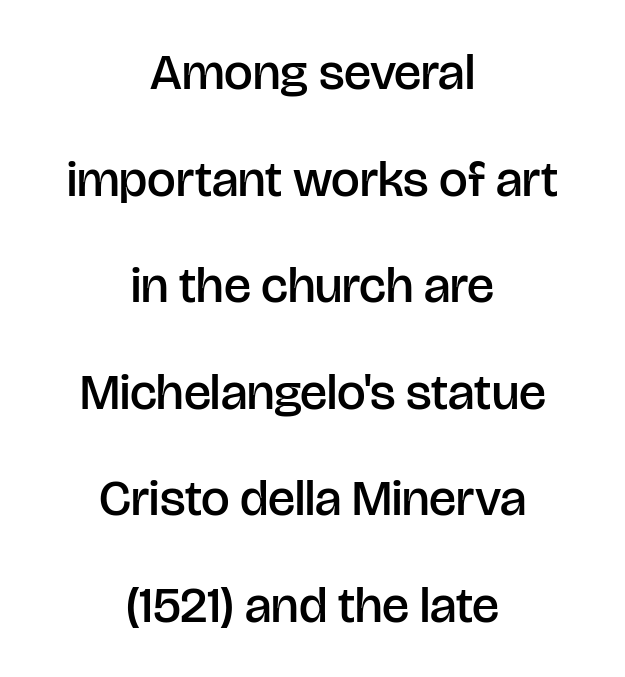
{"serif": "no", "italic": "no", "bold": "semi", "weight": "semibold", "width": "normal", "stroke_contrast": "low", "x_height": "large", "monospaced": "no", "underline": "no", "align": "center", "line_spacing": "loose", "line_spacing_ratio": 2.09, "letter_spacing": "normal", "letter_spacing_em": 0.0, "glyph_px": 51}
